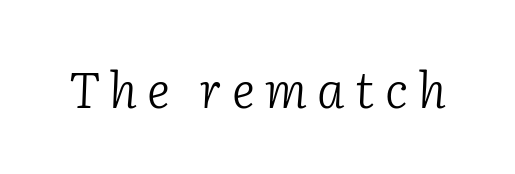
{"serif": "yes", "italic": "yes", "lean": "right", "slant_degrees": 2, "bold": "no", "weight": "light", "width": "normal", "stroke_contrast": "low", "x_height": "medium", "monospaced": "no", "underline": "no", "letter_spacing": "wide", "letter_spacing_em": 0.21, "glyph_px": 49}
